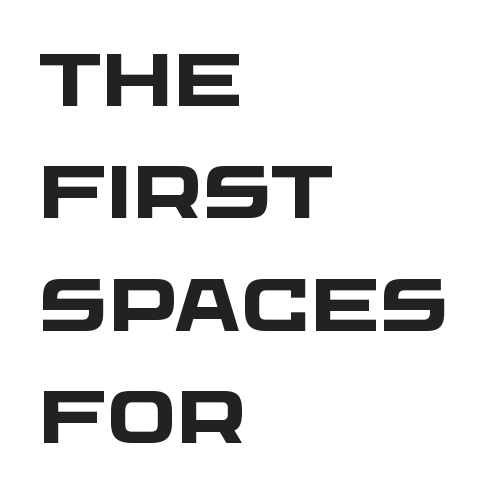
Q: Is the text bold? A: Yes.
Q: Is the typeface a serif or a sans-serif typeface? A: Sans-serif.
Q: Is the text underlined? A: No.
Q: How is the paragraph aligned? A: Left-aligned.
Q: Is the spacing between letters normal or unusually wide? A: Normal.
Q: Is the spacing between lines tight, normal or loose? A: Normal.
Q: Width (condensed, normal, or wide)? A: Wide.
Q: Stroke contrast? A: Low.
Q: x-height? A: Large.
Q: Monospaced? A: No.
